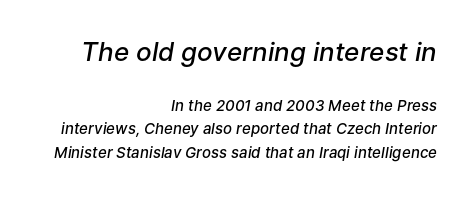
No word sits above an underline. Notice how the stems are inclined rather than vertical — that's the hallmark of italics. Rows of type keep a routine distance in the vertical direction. The face used here is a semibold: visibly heavier than regular, lighter than bold. Teacher's note: observe the even right margin — that is flush-right alignment.
